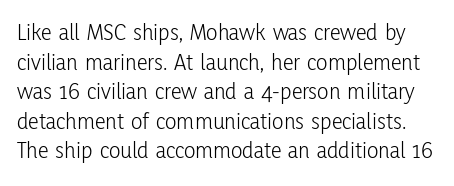
Q: Is the text bold? A: No.
Q: Is the text italic (slanted)? A: No, it is upright.
Q: Is the text underlined? A: No.
Q: Is the spacing between letters normal or unusually wide? A: Normal.
